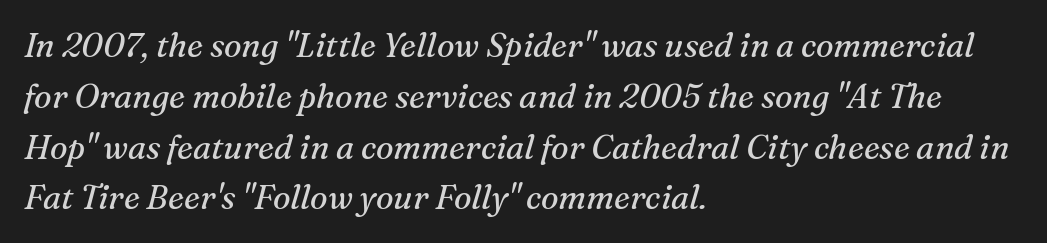
The glyphs are unaccompanied by any horizontal stroke below them. The designer left line spacing at the default. Ink coverage per letter is moderate at most. Every row of glyphs begins at an identical x-position on the left.
